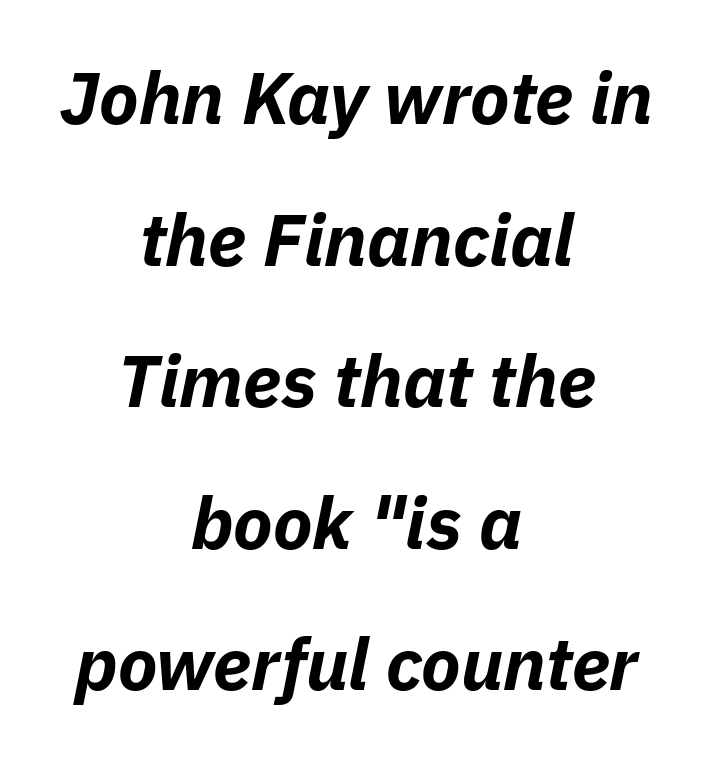
The passage shown leans; its letterforms are oblique. What weight is shown? A full bold with thick strokes. Think of a printed novel: that variable character pitch is what you see here. Has an underline been added? It has not.
